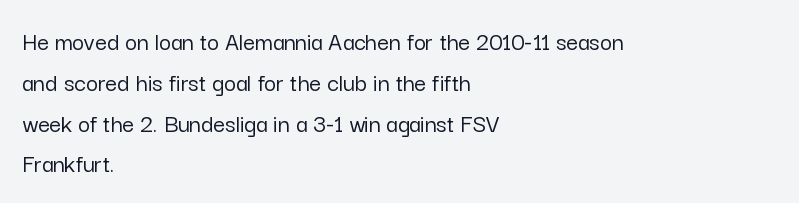
The image shows 26 px text type, upright; set left-aligned, normal line spacing (1.57x), normal letter spacing, not underlined.
